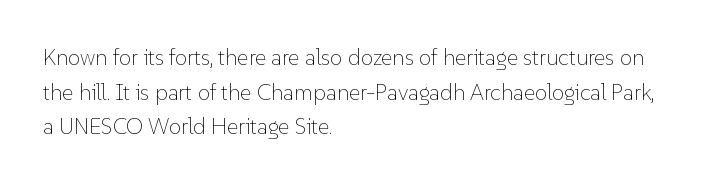
Q: Is the text bold? A: No.
Q: Is the text italic (slanted)? A: No, it is upright.
Q: Is the text underlined? A: No.
Q: How is the paragraph aligned? A: Left-aligned.
Q: Is the spacing between letters normal or unusually wide? A: Normal.
Q: Is the spacing between lines tight, normal or loose? A: Normal.
